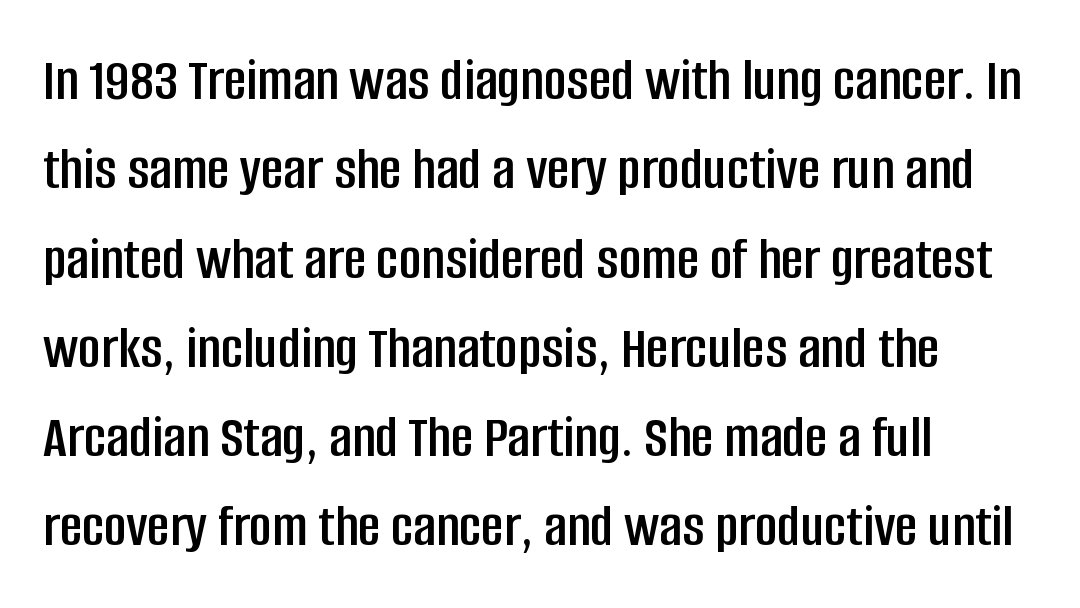
Are there feet on the stems? There aren't — it's a sans. Nobody drew a line under any word here. Letter spacing: default. These lines sit exactly where default settings would place them. When letters stand straight like this, we call the style roman or upright. This sample has the flowing, uneven cadence of proportional lettering.
